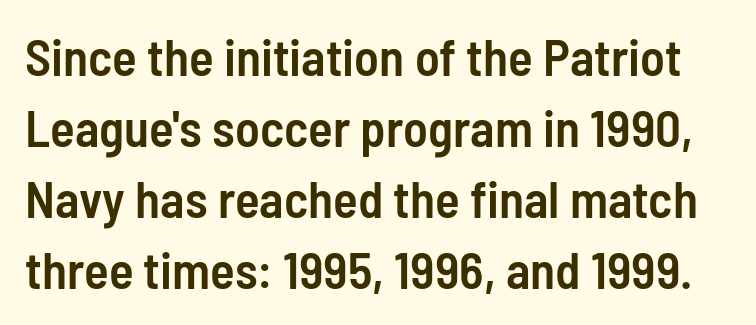
{"serif": "no", "italic": "no", "bold": "semi", "weight": "semibold", "width": "condensed", "stroke_contrast": "low", "x_height": "medium", "monospaced": "no", "underline": "no", "line_spacing": "normal", "line_spacing_ratio": 1.39, "letter_spacing": "normal", "letter_spacing_em": 0.0, "glyph_px": 51}
